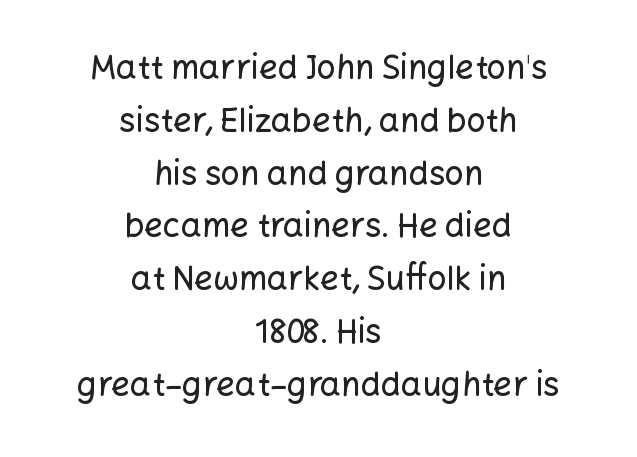
Designer's note — italics off, roman on. The passage shown is typed in a proportional face where columns would drift. If you folded the block vertically in half, each line would mirror itself in length. Only glyphs here, with clear space below each row. This rendering employs a face without finishing strokes, i.e., a sans-serif.
